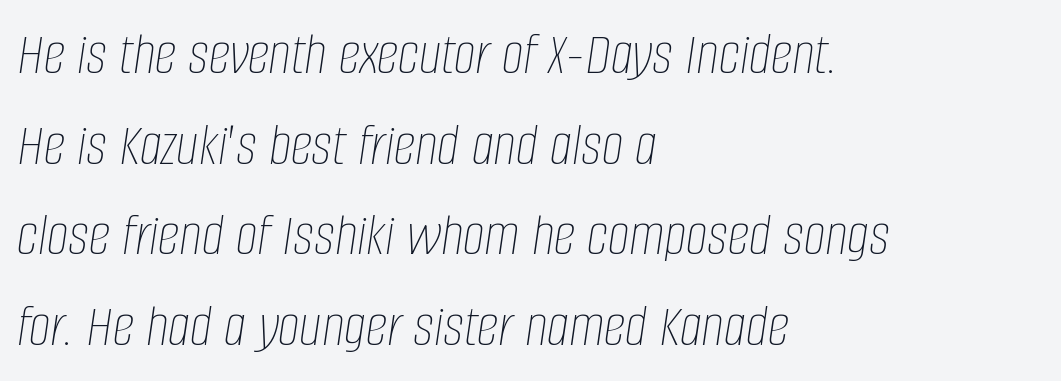
{"italic": "yes", "lean": "right", "slant_degrees": 8, "bold": "no", "weight": "thin", "width": "condensed", "stroke_contrast": "low", "x_height": "large", "monospaced": "no", "underline": "no", "align": "left", "line_spacing": "normal", "line_spacing_ratio": 1.46, "letter_spacing": "normal", "letter_spacing_em": 0.0, "glyph_px": 62}
